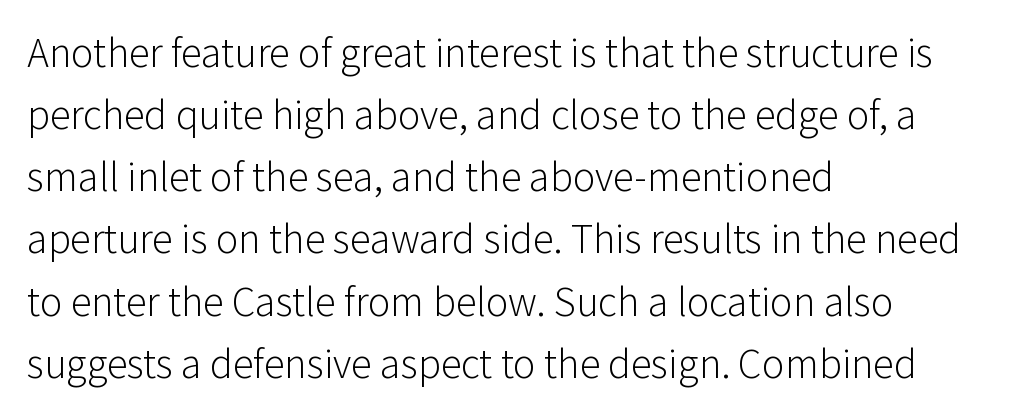
Q: Is the text bold? A: No.
Q: Is the text italic (slanted)? A: No, it is upright.
Q: Is the typeface a serif or a sans-serif typeface? A: Sans-serif.
Q: Is the text underlined? A: No.
Q: How is the paragraph aligned? A: Left-aligned.
Q: Is the spacing between letters normal or unusually wide? A: Normal.
Q: Is the spacing between lines tight, normal or loose? A: Normal.
Q: Width (condensed, normal, or wide)? A: Normal.
Q: Stroke contrast? A: Low.
Q: x-height? A: Medium.
Q: Monospaced? A: No.
